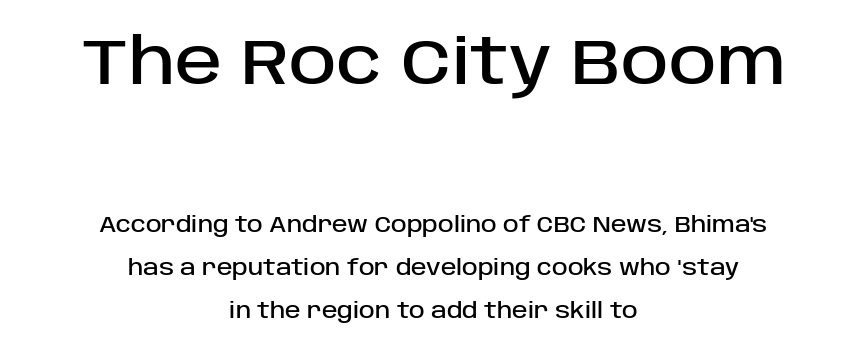
{"serif": "no", "italic": "no", "width": "normal", "stroke_contrast": "low", "x_height": "large", "monospaced": "no", "underline": "no", "align": "center", "line_spacing": "loose", "line_spacing_ratio": 2.05, "letter_spacing": "normal", "letter_spacing_em": 0.0, "larger_block": "first", "size_ratio": 3.05, "glyph_px": 64}
